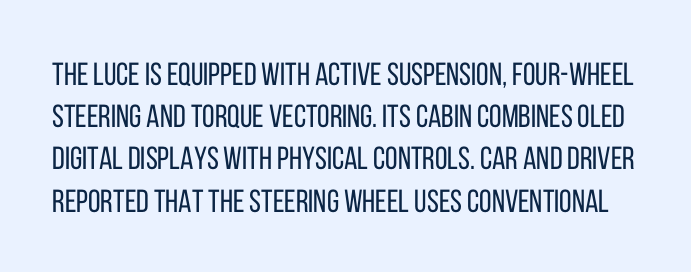
Posture: vertical. Varying glyph widths throughout — classic text-font behaviour. What kind of face is this? One without serifs — a sans. The face used here is rendered with its standard letterfit. Descender tails drop into unmarked territory.
